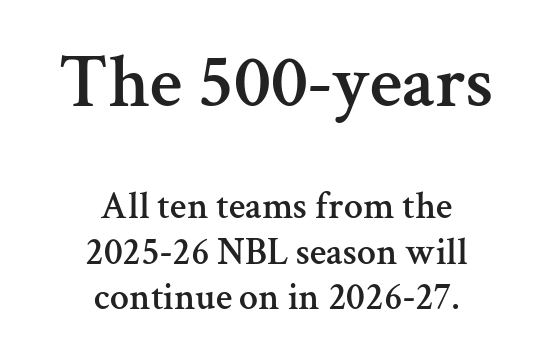
Q: Is the text italic (slanted)? A: No, it is upright.
Q: Is the typeface a serif or a sans-serif typeface? A: Serif.
Q: Is the text underlined? A: No.
Q: How is the paragraph aligned? A: Centered.
Q: Is the spacing between letters normal or unusually wide? A: Normal.
Q: Which block of text is set in a larger size, the first (top) or the second (bottom)? A: The first (top) one.
Q: Width (condensed, normal, or wide)? A: Normal.
Q: Stroke contrast? A: Medium.
Q: x-height? A: Medium.
Q: Monospaced? A: No.
